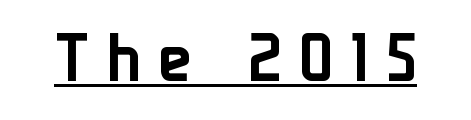
Q: Is the text italic (slanted)? A: No, it is upright.
Q: Is the typeface a serif or a sans-serif typeface? A: Sans-serif.
Q: Is the text underlined? A: Yes.
Q: Is the spacing between letters normal or unusually wide? A: Unusually wide.
Q: Width (condensed, normal, or wide)? A: Normal.
Q: Stroke contrast? A: Low.
Q: x-height? A: Medium.
Q: Monospaced? A: No.
